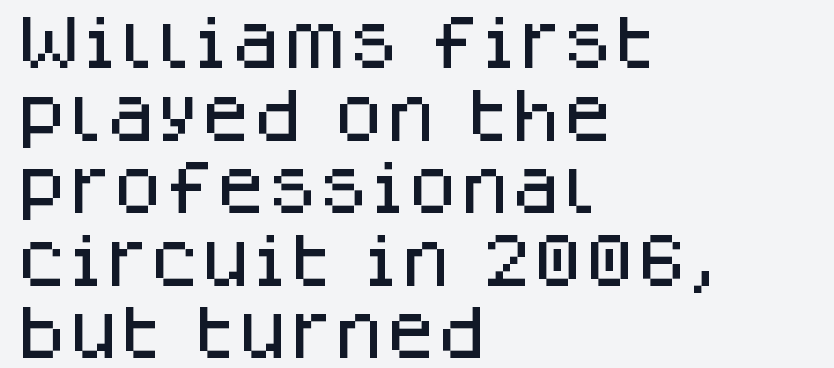
Q: Is the text italic (slanted)? A: No, it is upright.
Q: Is the typeface a serif or a sans-serif typeface? A: Sans-serif.
Q: Is the text underlined? A: No.
Q: How is the paragraph aligned? A: Left-aligned.
Q: Is the spacing between letters normal or unusually wide? A: Normal.
Q: Width (condensed, normal, or wide)? A: Normal.
Q: Stroke contrast? A: Low.
Q: x-height? A: Large.
Q: Monospaced? A: No.
